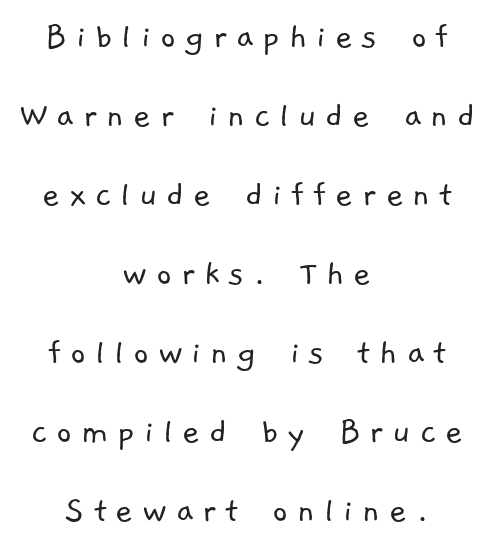
{"serif": "no", "bold": "no", "weight": "light", "width": "normal", "stroke_contrast": "low", "x_height": "medium", "monospaced": "no", "underline": "no", "align": "center", "line_spacing": "loose", "line_spacing_ratio": 2.08, "letter_spacing": "wide", "letter_spacing_em": 0.23, "glyph_px": 38}
